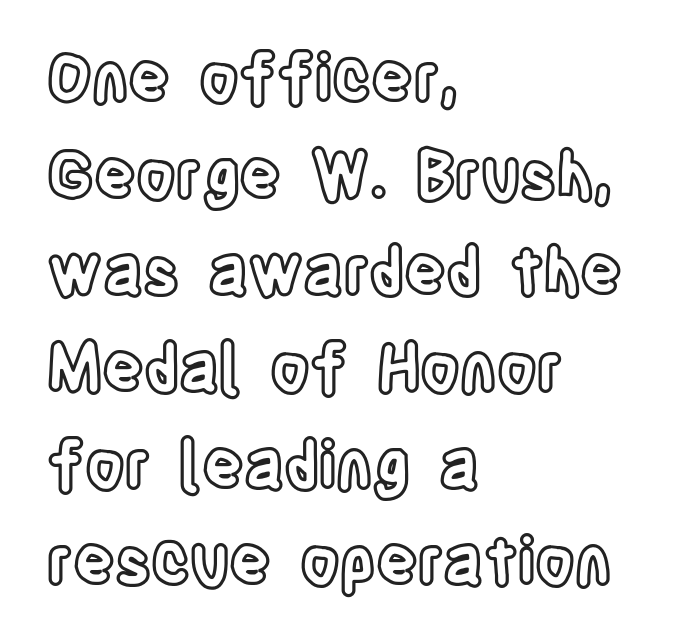
{"italic": "no", "width": "condensed", "x_height": "large", "monospaced": "no", "underline": "no", "align": "left", "line_spacing": "normal", "line_spacing_ratio": 1.51, "letter_spacing": "normal", "letter_spacing_em": 0.0, "glyph_px": 64}
